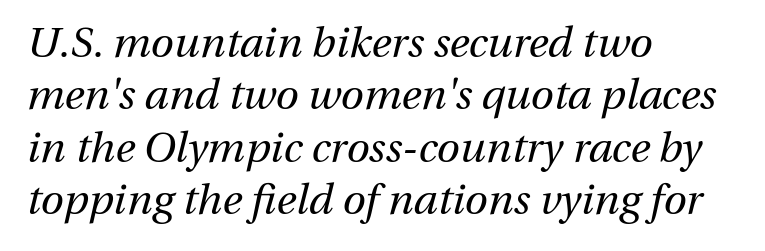
Q: Is the text bold? A: No.
Q: Is the text italic (slanted)? A: Yes, it leans right by about 13 degrees.
Q: Is the text underlined? A: No.
Q: How is the paragraph aligned? A: Left-aligned.
Q: Is the spacing between letters normal or unusually wide? A: Normal.
Q: Is the spacing between lines tight, normal or loose? A: Normal.
Q: Width (condensed, normal, or wide)? A: Normal.
Q: Stroke contrast? A: Medium.
Q: x-height? A: Medium.
Q: Monospaced? A: No.
